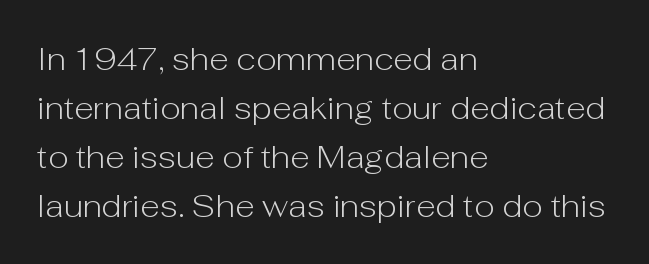
The typography opts for an upright posture over an oblique one. I'd call this a sans setting — the letters go barefoot. Caption: multi-line text, flush left, ragged right. Underlining? Definitely not there. The designer left line spacing at the default.
